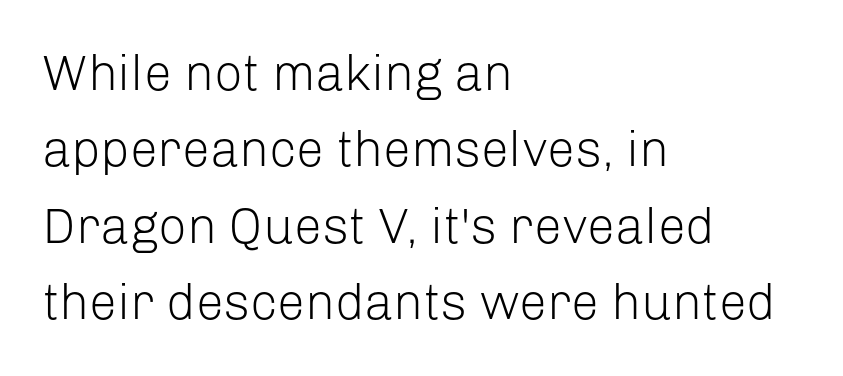
The image shows 50 px light sans-serif type, upright; set left-aligned, normal line spacing (1.53x), normal letter spacing, not underlined; low stroke contrast and a medium x-height.
